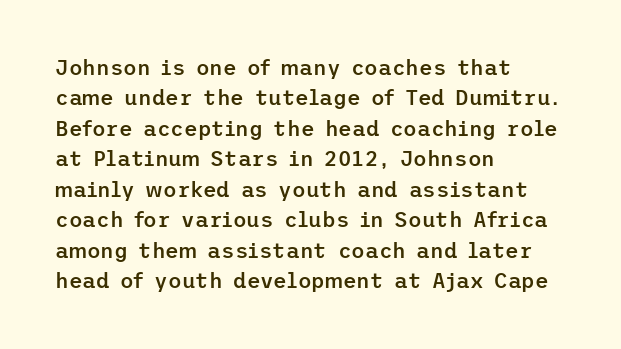
Inter-character spacing is left at the font's built-in metrics. Posture: straight, roman, zero tilt. These lines carry some extra weight — a demibold, not a full bold. The paragraph has a hard left edge and a soft right edge. Regular leading. Decoration check: the copy has no underline.
